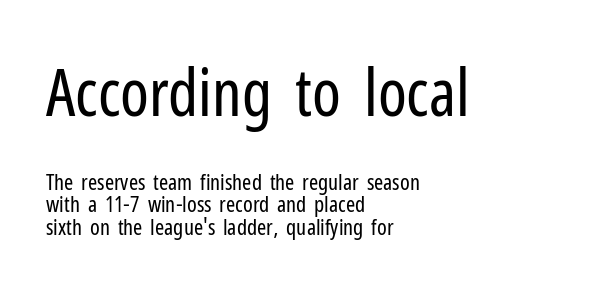
The composition opens big and finishes small. Standard letterfit; no display-style spreading of the glyphs. The glyphs are unaccompanied by any horizontal stroke below them. Nope, no serifs anywhere on these letters.
